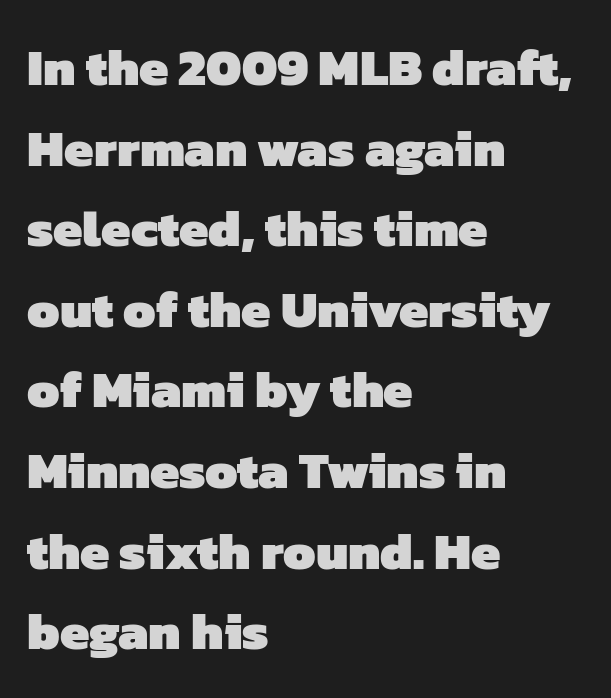
{"serif": "no", "bold": "yes", "weight": "heavy", "width": "normal", "stroke_contrast": "low", "x_height": "medium", "monospaced": "no", "underline": "no", "align": "left", "line_spacing": "normal", "line_spacing_ratio": 1.55, "letter_spacing": "normal", "letter_spacing_em": 0.0, "glyph_px": 52}
